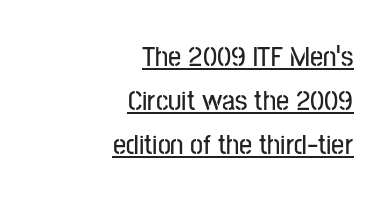
Whoever set this chose a conventional vertical rhythm. Do the letters lean? They stand straight. Short note: letters normally spaced. Alignment: flush right. This rendering features underlined lettering. Type style note: lacks serifs.
